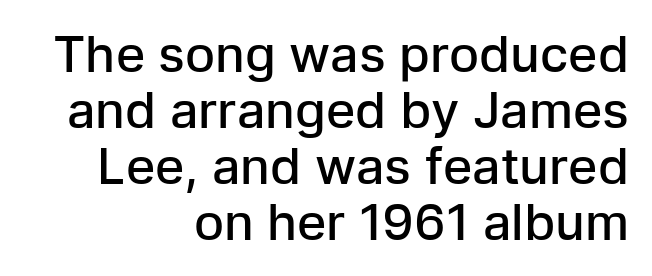
Q: Is the text bold? A: Semi-bold.
Q: Is the text italic (slanted)? A: No, it is upright.
Q: Is the typeface a serif or a sans-serif typeface? A: Sans-serif.
Q: Is the text underlined? A: No.
Q: How is the paragraph aligned? A: Right-aligned.
Q: Is the spacing between letters normal or unusually wide? A: Normal.
Q: Is the spacing between lines tight, normal or loose? A: Tight.
Q: Width (condensed, normal, or wide)? A: Normal.
Q: Stroke contrast? A: Low.
Q: x-height? A: Medium.
Q: Monospaced? A: No.
